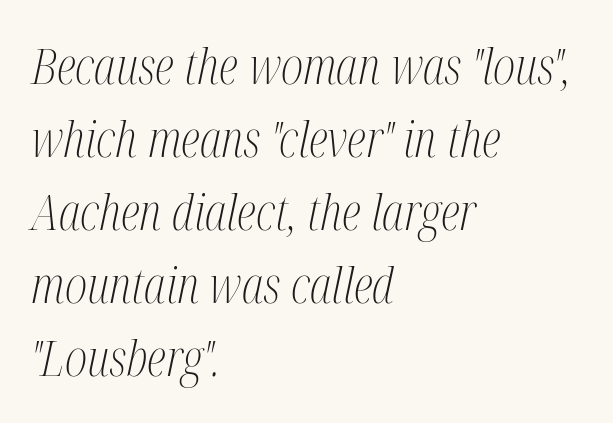
Q: Is the text bold? A: No.
Q: Is the text italic (slanted)? A: Yes, it leans right by about 12 degrees.
Q: Is the typeface a serif or a sans-serif typeface? A: Serif.
Q: Is the text underlined? A: No.
Q: How is the paragraph aligned? A: Left-aligned.
Q: Is the spacing between letters normal or unusually wide? A: Normal.
Q: Is the spacing between lines tight, normal or loose? A: Normal.
Q: Width (condensed, normal, or wide)? A: Condensed.
Q: Stroke contrast? A: Medium.
Q: x-height? A: Medium.
Q: Monospaced? A: No.
